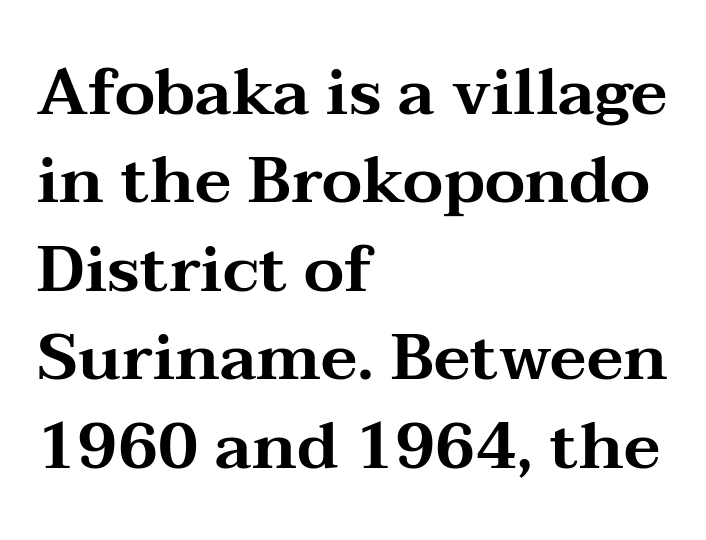
{"serif": "yes", "italic": "no", "width": "wide", "stroke_contrast": "medium", "x_height": "medium", "monospaced": "no", "underline": "no", "align": "left", "line_spacing": "normal", "line_spacing_ratio": 1.36, "letter_spacing": "normal", "letter_spacing_em": 0.0, "glyph_px": 65}
